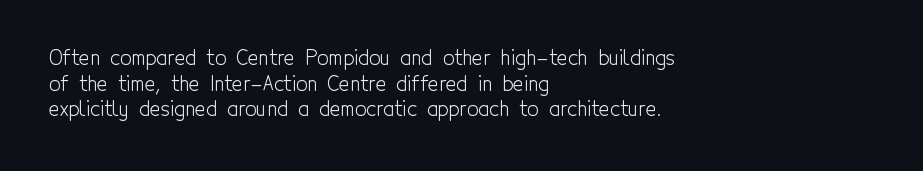
{"italic": "no", "bold": "no", "underline": "no", "align": "left", "line_spacing": "normal", "line_spacing_ratio": 1.28, "letter_spacing": "normal", "letter_spacing_em": 0.0, "glyph_px": 20}
